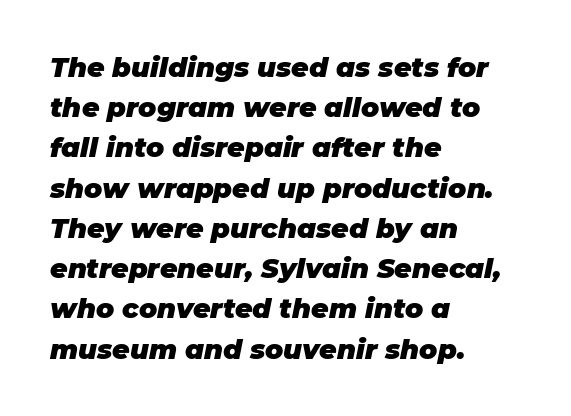
The image shows 27 px bold type, italic (leaning right); set left-aligned, normal line spacing (1.49x), normal letter spacing, not underlined.
